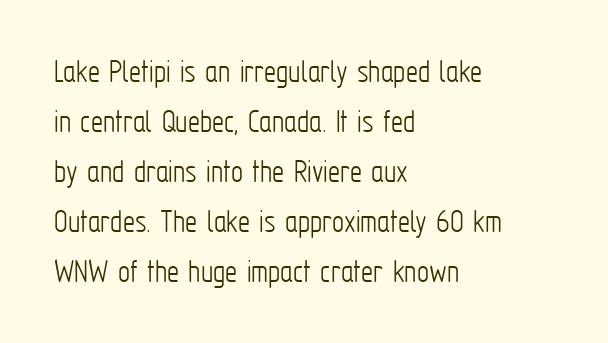
Letters have the restrained weight of plain body copy at most. The line-height multiplier appears to be the usual default. A typesetter would call this proportional, since set widths differ per character. The space beneath each line is pristine and unruled. The compositor pushed each line to the left boundary. Does the lettering tilt? It doesn't — this is upright.
